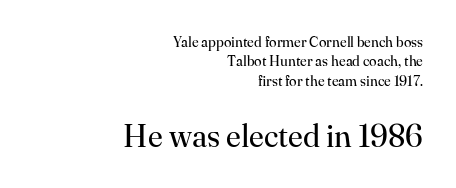
Q: Is the text bold? A: No.
Q: Is the text italic (slanted)? A: No, it is upright.
Q: Is the typeface a serif or a sans-serif typeface? A: Serif.
Q: Is the text underlined? A: No.
Q: How is the paragraph aligned? A: Right-aligned.
Q: Is the spacing between letters normal or unusually wide? A: Normal.
Q: Is the spacing between lines tight, normal or loose? A: Normal.
Q: Which block of text is set in a larger size, the first (top) or the second (bottom)? A: The second (bottom) one.
Q: Width (condensed, normal, or wide)? A: Normal.
Q: Stroke contrast? A: High.
Q: x-height? A: Small.
Q: Monospaced? A: No.
